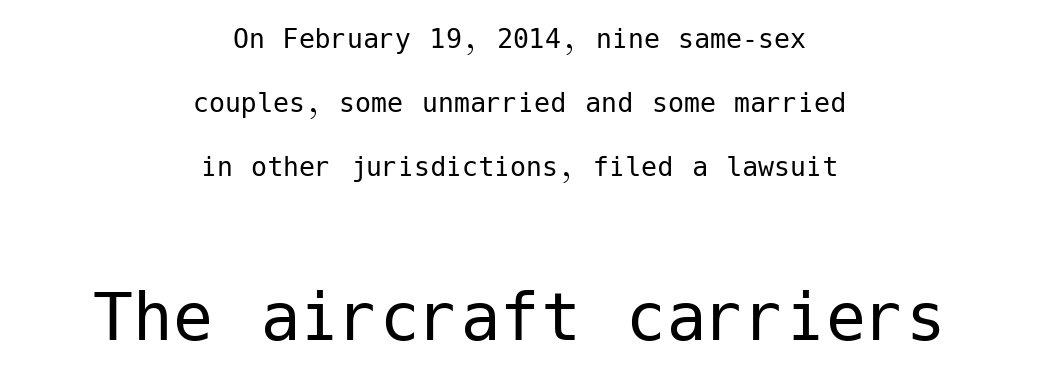
The image shows 80 px regular-weight sans-serif type, upright; set centered, loose line spacing (2.0x), normal letter spacing, not underlined; the second (bottom) block is 2.5x larger; low stroke contrast and a medium x-height.
